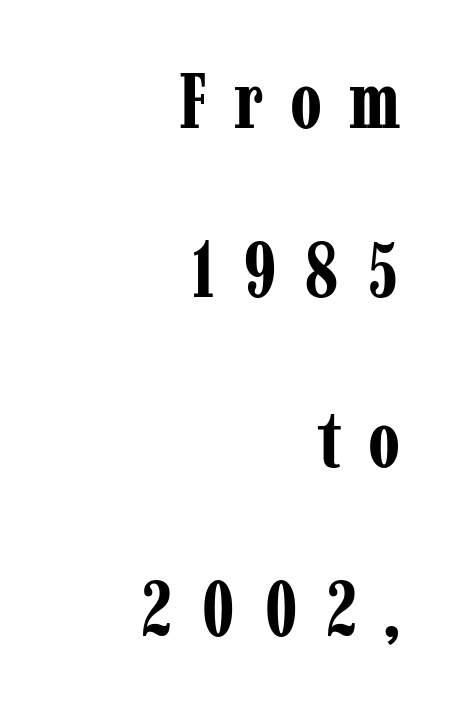
{"serif": "yes", "italic": "no", "bold": "yes", "weight": "bold", "width": "condensed", "stroke_contrast": "low", "x_height": "medium", "monospaced": "no", "underline": "no", "align": "right", "line_spacing": "loose", "line_spacing_ratio": 2.17, "letter_spacing": "wide", "letter_spacing_em": 0.34, "glyph_px": 78}
